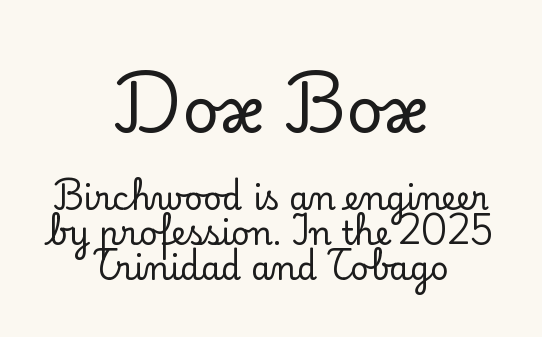
Think of a printed novel: that variable character pitch is what you see here. The rendering uses a small line-height, squeezing the rows. The font family rendered here belongs to the serif group. Both edges are ragged and mirror each other, which tells us the setting is centered.
